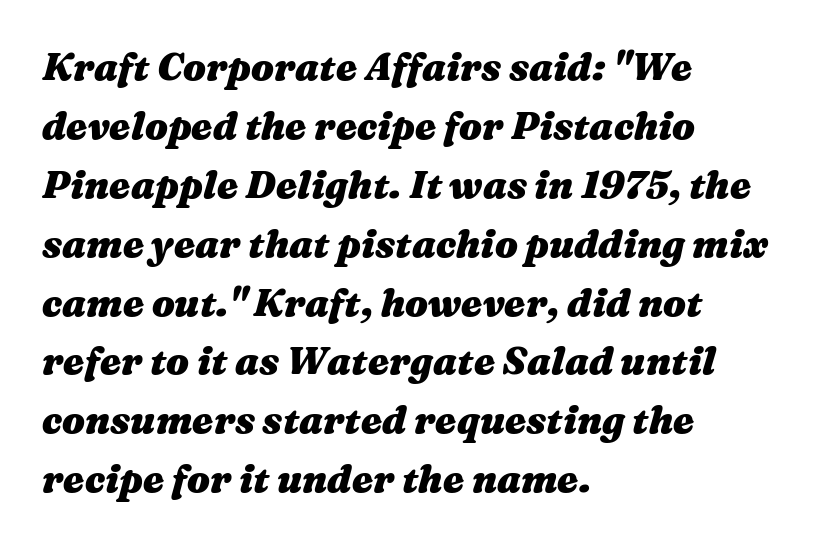
{"italic": "yes", "lean": "right", "slant_degrees": 16, "bold": "yes", "weight": "heavy", "width": "wide", "stroke_contrast": "medium", "x_height": "medium", "monospaced": "no", "underline": "no", "align": "left", "line_spacing": "normal", "line_spacing_ratio": 1.55, "letter_spacing": "normal", "letter_spacing_em": 0.0, "glyph_px": 38}
